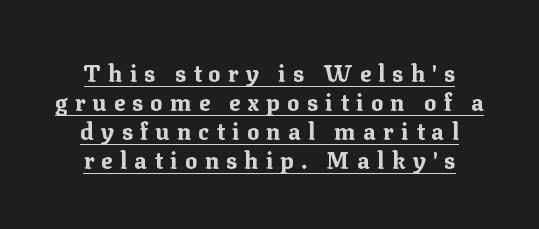
The image shows 23 px bold type, upright; set normal line spacing (1.26x), unusually wide letter spacing (+0.32 em), underlined.
